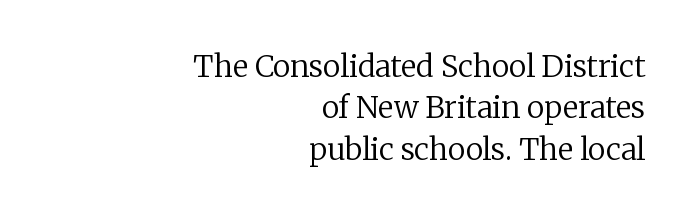
Q: Is the text bold? A: No.
Q: Is the text italic (slanted)? A: No, it is upright.
Q: Is the typeface a serif or a sans-serif typeface? A: Serif.
Q: Is the text underlined? A: No.
Q: How is the paragraph aligned? A: Right-aligned.
Q: Is the spacing between letters normal or unusually wide? A: Normal.
Q: Is the spacing between lines tight, normal or loose? A: Normal.
Q: Width (condensed, normal, or wide)? A: Normal.
Q: Stroke contrast? A: Low.
Q: x-height? A: Medium.
Q: Monospaced? A: No.
